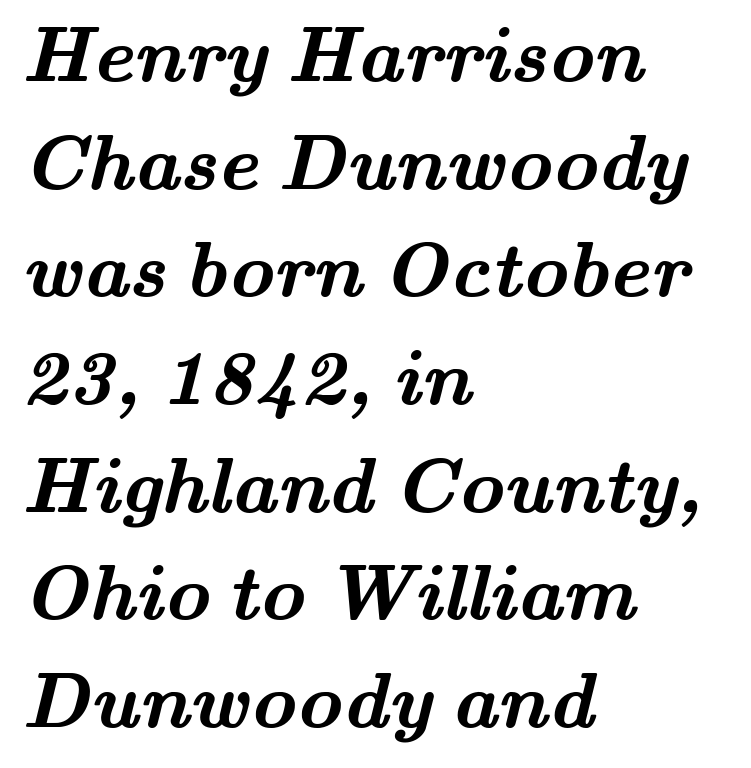
{"serif": "yes", "bold": "yes", "weight": "semibold", "width": "wide", "stroke_contrast": "medium", "x_height": "small", "monospaced": "no", "underline": "no", "align": "left", "line_spacing": "normal", "line_spacing_ratio": 1.38, "letter_spacing": "normal", "letter_spacing_em": 0.0, "glyph_px": 78}
